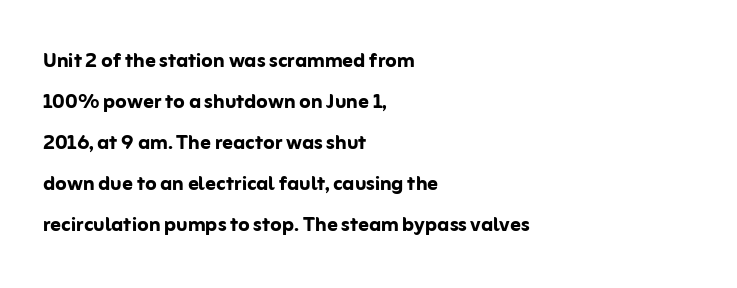
The image shows 26 px bold type, upright; set left-aligned, normal line spacing (1.58x), normal letter spacing, not underlined.
